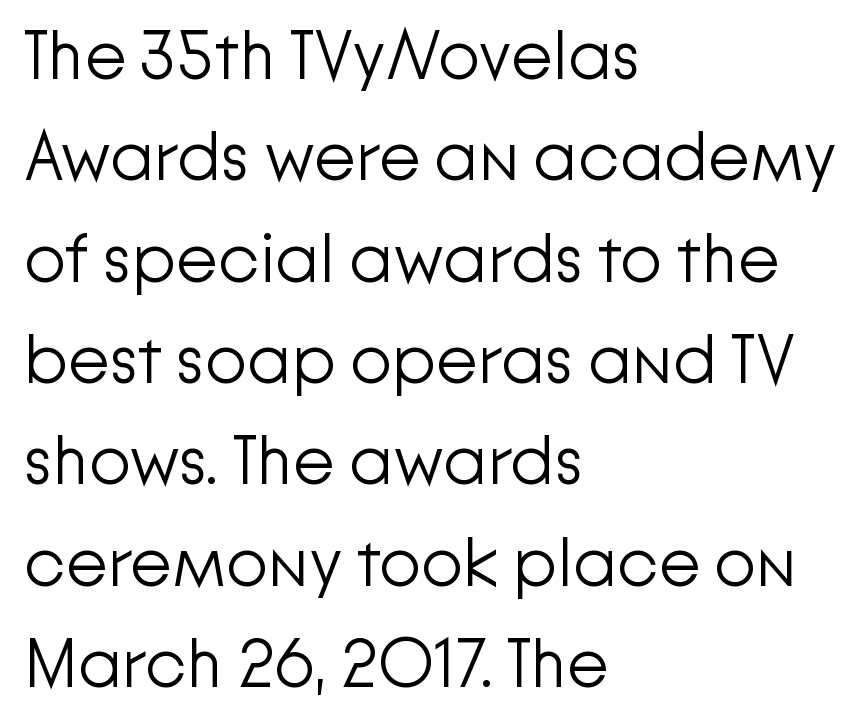
Q: Is the text bold? A: No.
Q: Is the text italic (slanted)? A: No, it is upright.
Q: Is the typeface a serif or a sans-serif typeface? A: Sans-serif.
Q: Is the text underlined? A: No.
Q: How is the paragraph aligned? A: Left-aligned.
Q: Is the spacing between letters normal or unusually wide? A: Normal.
Q: Is the spacing between lines tight, normal or loose? A: Normal.
Q: Width (condensed, normal, or wide)? A: Normal.
Q: Stroke contrast? A: Low.
Q: x-height? A: Medium.
Q: Monospaced? A: No.
